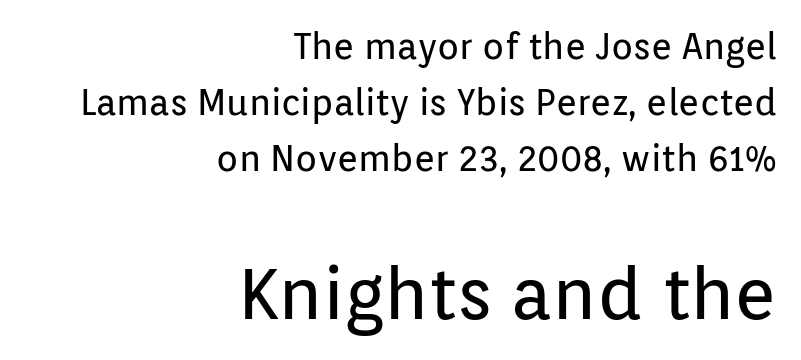
The image shows 72 px regular-weight sans-serif type, upright; set right-aligned, normal line spacing (1.55x), normal letter spacing, not underlined; the second (bottom) block is 2.0x larger; low stroke contrast and a medium x-height.
